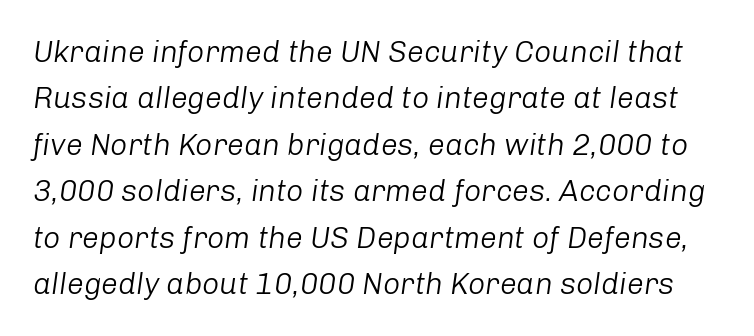
Unbolded letterforms with no extra heft. These lines were composed using italics. Honestly, the row spacing looks completely unremarkable. The passage shown is typed in a proportional face where columns would drift. Is the letter spacing exaggerated? No — it looks like the ordinary default.
